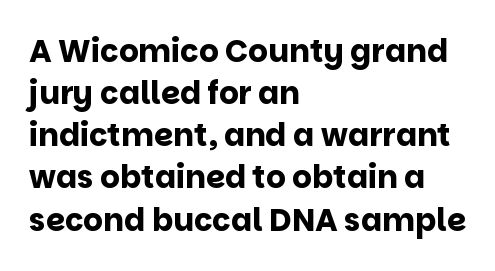
{"serif": "no", "italic": "no", "bold": "yes", "weight": "bold", "width": "normal", "stroke_contrast": "low", "x_height": "large", "monospaced": "no", "underline": "no", "align": "left", "line_spacing": "normal", "line_spacing_ratio": 1.36, "letter_spacing": "normal", "letter_spacing_em": 0.0, "glyph_px": 31}
